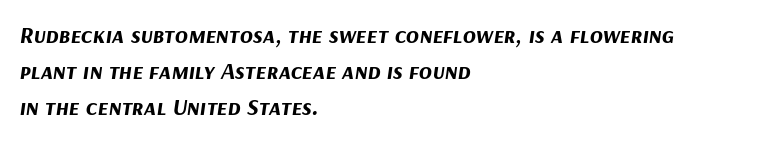
Q: Is the text bold? A: Yes.
Q: Is the text italic (slanted)? A: Yes, it leans right by about 9 degrees.
Q: Is the text underlined? A: No.
Q: How is the paragraph aligned? A: Left-aligned.
Q: Is the spacing between letters normal or unusually wide? A: Normal.
Q: Is the spacing between lines tight, normal or loose? A: Normal.
